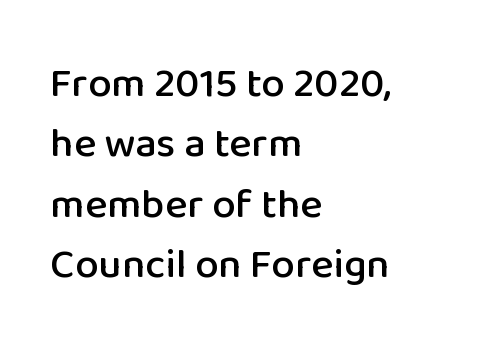
{"serif": "no", "italic": "no", "width": "normal", "stroke_contrast": "low", "x_height": "medium", "monospaced": "no", "underline": "no", "align": "left", "line_spacing": "normal", "line_spacing_ratio": 1.44, "letter_spacing": "normal", "letter_spacing_em": 0.0, "glyph_px": 42}
